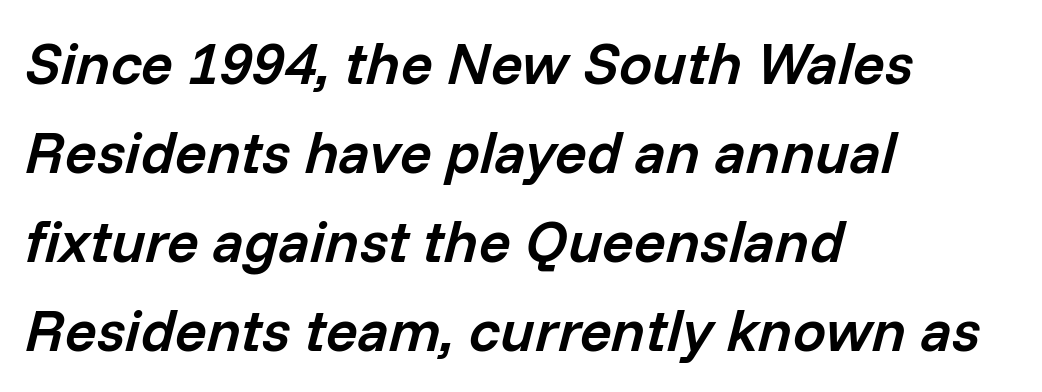
The image shows 59 px semibold type, italic (leaning right); set left-aligned, normal line spacing (1.51x), normal letter spacing, not underlined; low stroke contrast and a medium x-height.
